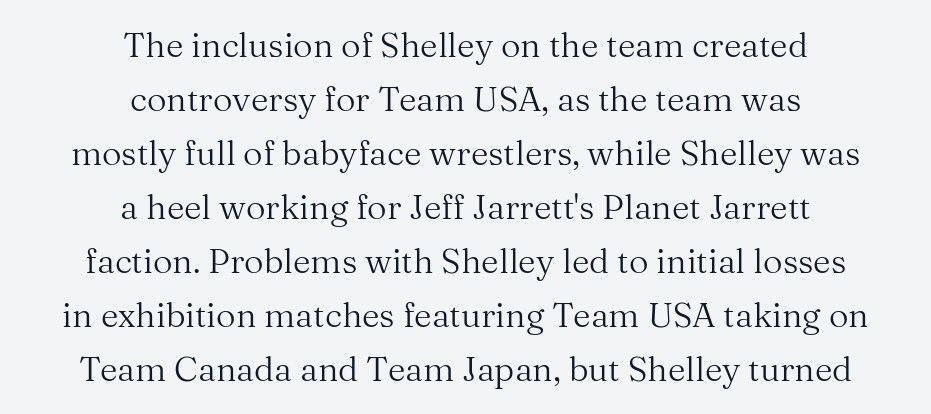
{"serif": "yes", "italic": "no", "bold": "no", "weight": "regular", "width": "normal", "stroke_contrast": "medium", "x_height": "medium", "monospaced": "no", "underline": "no", "align": "center", "line_spacing": "normal", "line_spacing_ratio": 1.59, "letter_spacing": "normal", "letter_spacing_em": 0.0, "glyph_px": 34}
